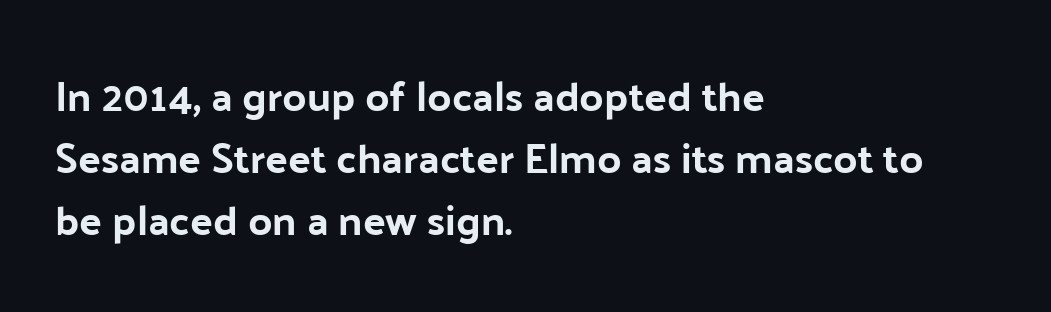
This rendering uses left alignment, leaving the right contour irregular. Does the lettering tilt? It doesn't — this is upright. The passage shown has conventional tracking throughout. Proportional: the letters do not fall into vertical columns.
